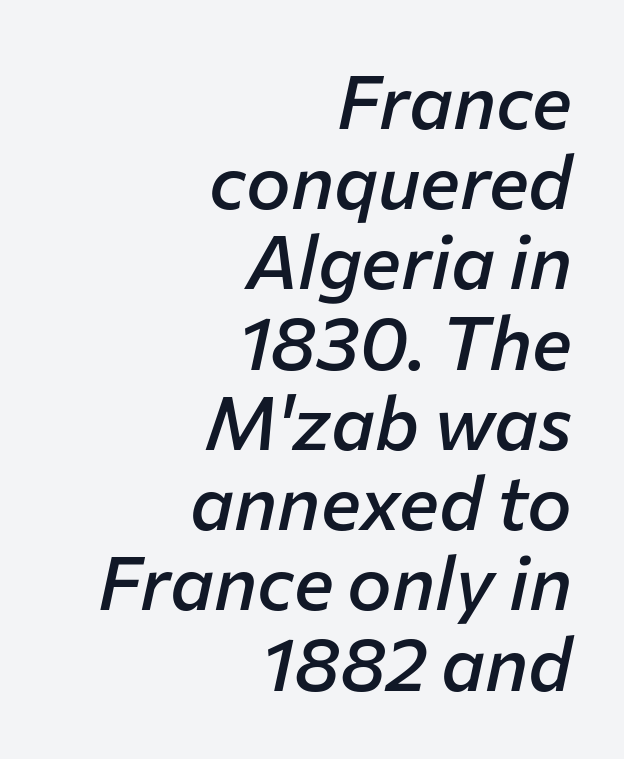
The type is set solid horizontally, with unmodified tracking. The text carries the slant typical of an italic or oblique font. Honestly, there is no underline to notice here at all. Reading down the block, your eye finds every line finishing at a fixed right position. Leading is clearly below the norm, producing a dense column.
